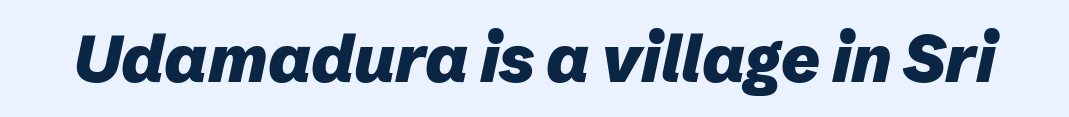
Proportional: the letters do not fall into vertical columns. This rendering features lettering with no underline. What weight is shown? A full bold with thick strokes. The letters sit at their default tracking, neither squeezed nor spread. Looking at the ascenders, they clearly lean.
